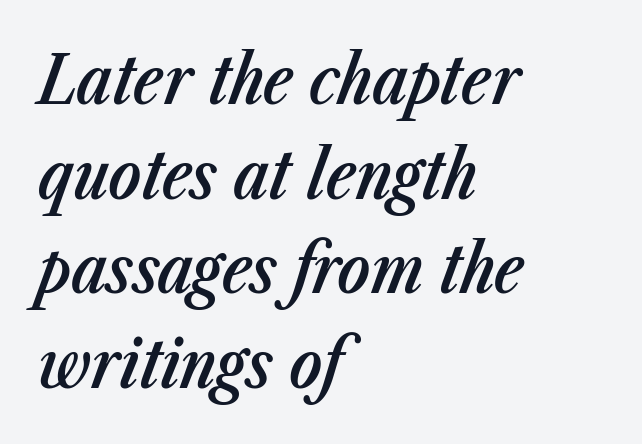
Q: Is the text bold? A: Semi-bold.
Q: Is the text italic (slanted)? A: Yes, it leans right by about 23 degrees.
Q: Is the text underlined? A: No.
Q: How is the paragraph aligned? A: Left-aligned.
Q: Is the spacing between letters normal or unusually wide? A: Normal.
Q: Is the spacing between lines tight, normal or loose? A: Normal.
Q: Width (condensed, normal, or wide)? A: Condensed.
Q: Stroke contrast? A: Low.
Q: x-height? A: Medium.
Q: Monospaced? A: No.
